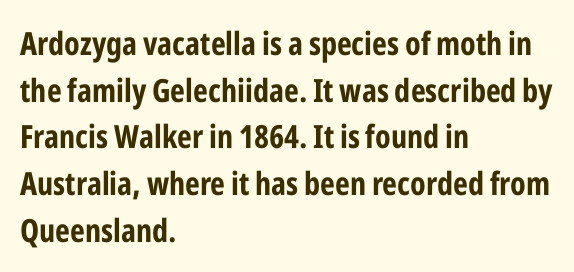
{"serif": "no", "italic": "no", "bold": "yes", "weight": "bold", "width": "condensed", "stroke_contrast": "low", "x_height": "medium", "monospaced": "no", "underline": "no", "align": "left", "line_spacing": "normal", "line_spacing_ratio": 1.46, "letter_spacing": "normal", "letter_spacing_em": 0.0, "glyph_px": 32}
